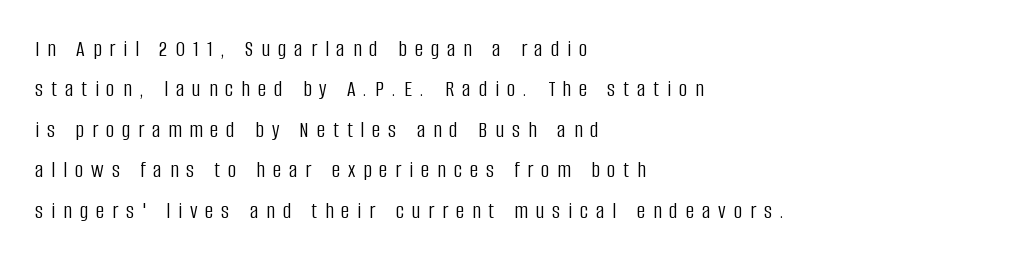
Q: Is the text bold? A: No.
Q: Is the text italic (slanted)? A: No, it is upright.
Q: Is the text underlined? A: No.
Q: How is the paragraph aligned? A: Left-aligned.
Q: Is the spacing between letters normal or unusually wide? A: Unusually wide.
